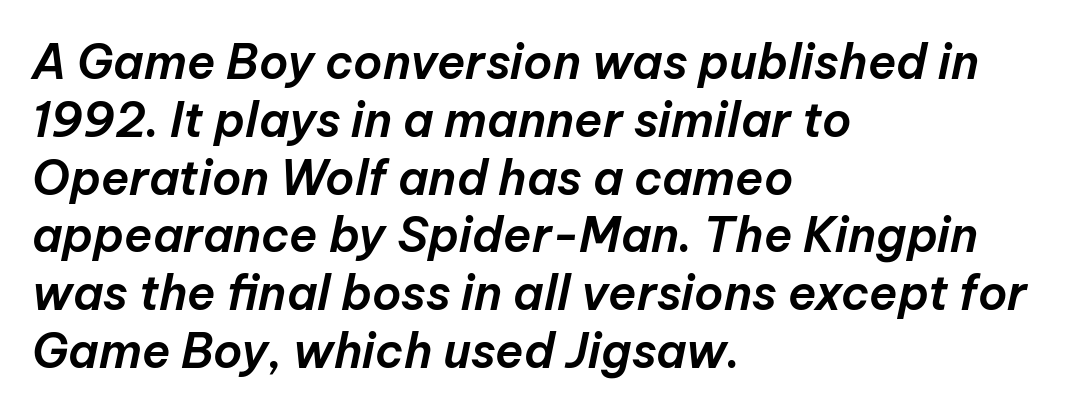
Q: Is the text italic (slanted)? A: Yes, it leans right by about 12 degrees.
Q: Is the text underlined? A: No.
Q: How is the paragraph aligned? A: Left-aligned.
Q: Is the spacing between letters normal or unusually wide? A: Normal.
Q: Width (condensed, normal, or wide)? A: Normal.
Q: Stroke contrast? A: Low.
Q: x-height? A: Medium.
Q: Monospaced? A: No.
